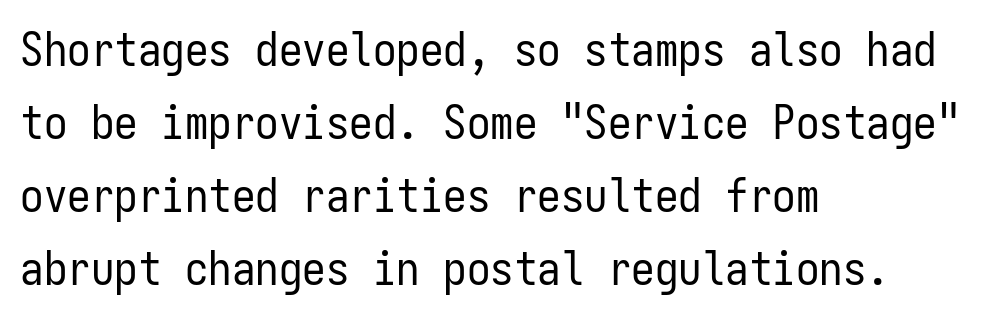
Q: Is the text bold? A: No.
Q: Is the text italic (slanted)? A: No, it is upright.
Q: Is the typeface a serif or a sans-serif typeface? A: Sans-serif.
Q: Is the text underlined? A: No.
Q: How is the paragraph aligned? A: Left-aligned.
Q: Is the spacing between letters normal or unusually wide? A: Normal.
Q: Is the spacing between lines tight, normal or loose? A: Normal.
Q: Width (condensed, normal, or wide)? A: Condensed.
Q: Stroke contrast? A: Low.
Q: x-height? A: Medium.
Q: Monospaced? A: Yes.
